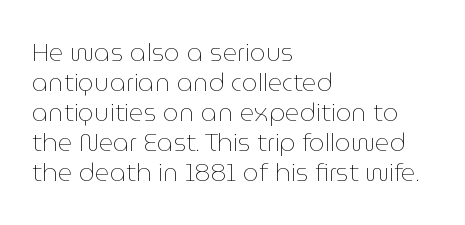
{"italic": "no", "bold": "no", "underline": "no", "align": "left", "line_spacing_ratio": 1.2, "letter_spacing": "normal", "letter_spacing_em": 0.0, "glyph_px": 25}
